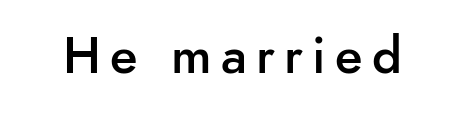
Italic: no, the glyphs are upright roman. The passage shown is typeset with a sans-serif family. These lines carry some extra weight — a demibold, not a full bold. You could not count columns in this text — the font is proportionally spaced.
